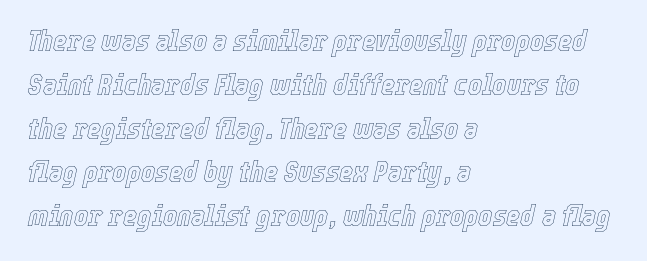
Check the space under the baseline: it is left empty. This sample is left-justified, so line endings fall wherever the words run out. Look at the tracking — it's just the regular setting, nothing added. Evenly set lines give the paragraph a standard silhouette. Think of a printed novel: that variable character pitch is what you see here.
